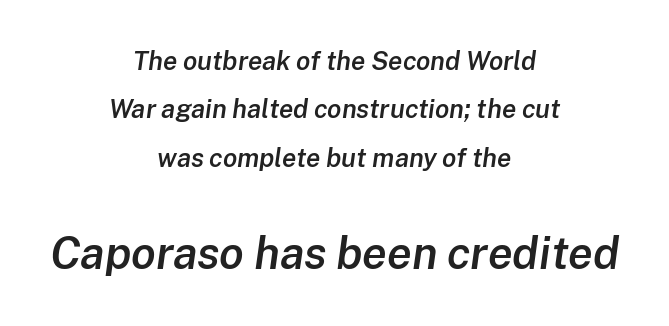
Q: Is the text bold? A: Semi-bold.
Q: Is the text italic (slanted)? A: Yes, it leans right by about 8 degrees.
Q: Is the text underlined? A: No.
Q: How is the paragraph aligned? A: Centered.
Q: Is the spacing between letters normal or unusually wide? A: Normal.
Q: Which block of text is set in a larger size, the first (top) or the second (bottom)? A: The second (bottom) one.
Q: Width (condensed, normal, or wide)? A: Normal.
Q: Stroke contrast? A: Low.
Q: x-height? A: Medium.
Q: Monospaced? A: No.
